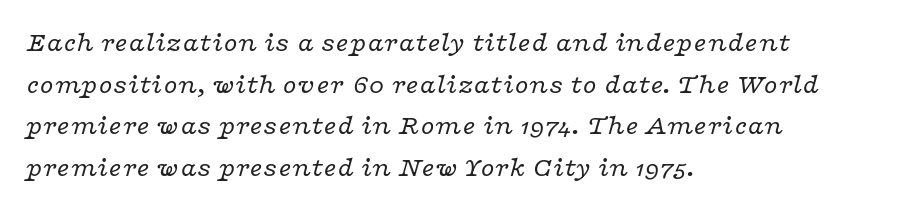
The image shows 28 px regular-weight, wide serif type, italic (leaning right); set left-aligned, normal line spacing (1.49x), normal letter spacing, not underlined; low stroke contrast and a medium x-height.
